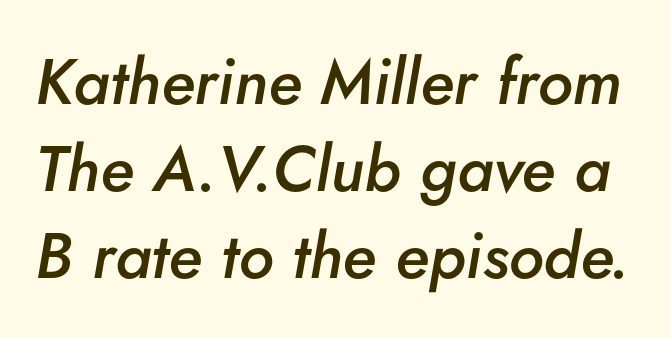
The glyphs have the mass of a demibold cut, below bold. This sample has the flowing, uneven cadence of proportional lettering. The passage shown leans; its letterforms are oblique. Check the space under the baseline: it is left empty. You could call the tracking neutral — neither tight nor loose.
